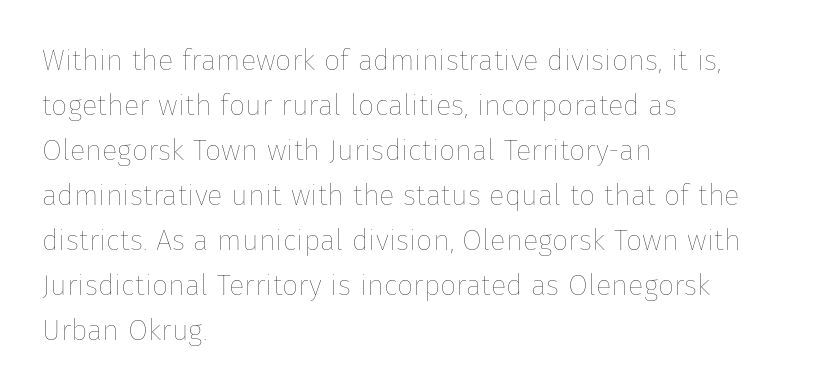
{"italic": "no", "bold": "no", "weight": "thin", "width": "normal", "stroke_contrast": "low", "x_height": "medium", "monospaced": "no", "underline": "no", "align": "left", "line_spacing": "normal", "line_spacing_ratio": 1.55, "letter_spacing": "normal", "letter_spacing_em": 0.0, "glyph_px": 29}
